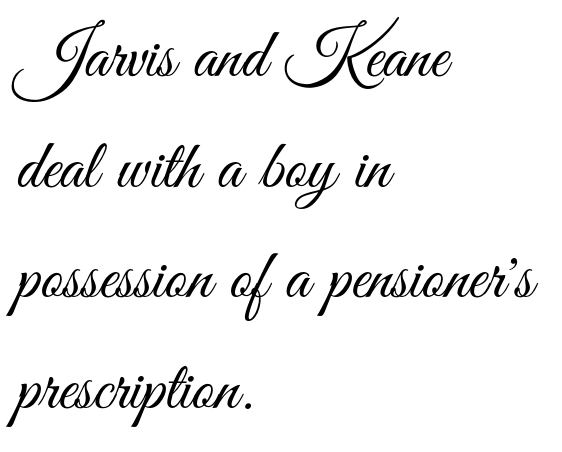
A typesetter would call this leading conventional body-copy spacing. Here the designer chose a conventional face with non-uniform glyph widths. In terms of letterspacing, this is plain default setting.
